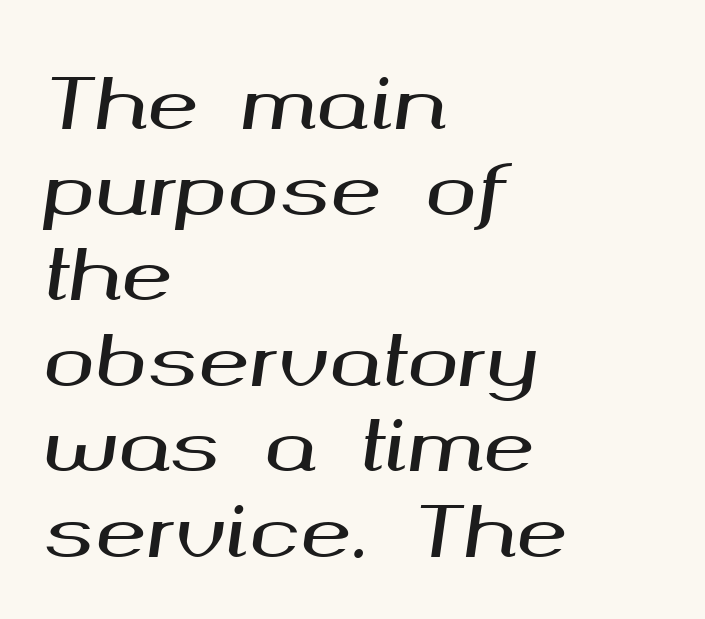
{"italic": "yes", "lean": "right", "slant_degrees": 8, "width": "wide", "stroke_contrast": "medium", "x_height": "medium", "monospaced": "no", "underline": "no", "align": "left", "line_spacing_ratio": 1.24, "letter_spacing": "normal", "letter_spacing_em": 0.0, "glyph_px": 69}
